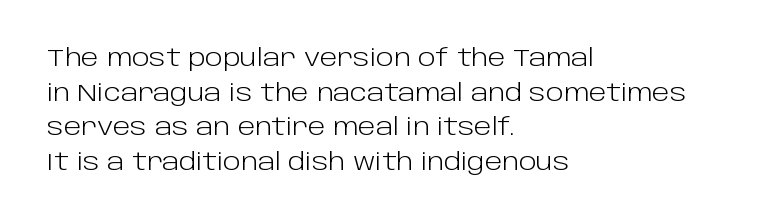
Vertical strokes here are truly vertical. Is the block centered? No — it sits flush against the left margin. Standard letterfit; no display-style spreading of the glyphs. This is not heavy type; no bold has been used.
